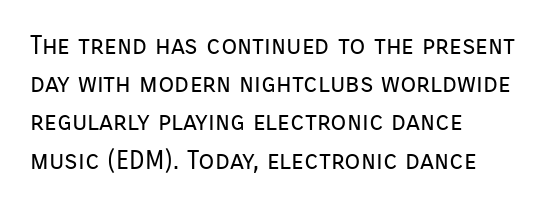
The vertical gap from one line to the next is medium. Quick note: underline off. The characters are drawn with everyday or finer stroke widths. A typesetter would mark this as roman, not italic. Caption: multi-line text, flush left, ragged right.
